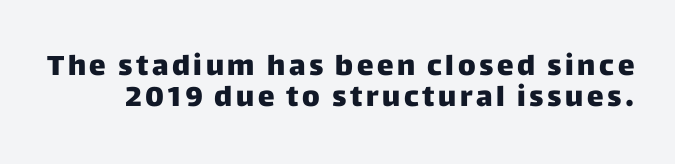
Each letter keeps its own natural width here, so spacing adapts to shape. Weight: bold. The zone under the glyphs is completely vacant. Letterform terminals end flat and unadorned throughout the passage. A roman cut, with each character standing at attention.
